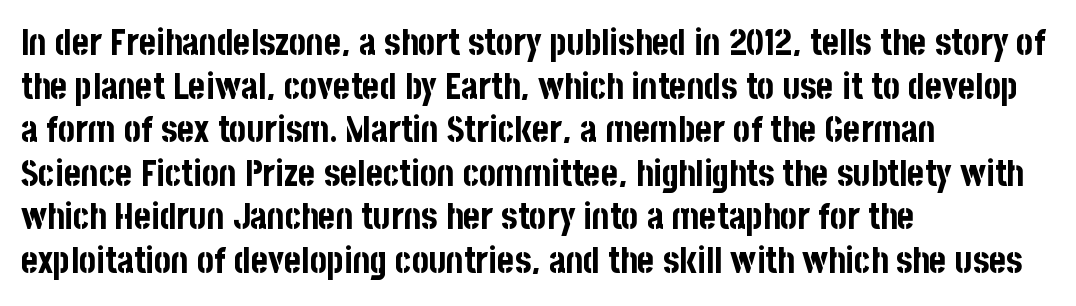
Q: Is the text bold? A: Yes.
Q: Is the text italic (slanted)? A: No, it is upright.
Q: Is the typeface a serif or a sans-serif typeface? A: Sans-serif.
Q: Is the text underlined? A: No.
Q: How is the paragraph aligned? A: Left-aligned.
Q: Is the spacing between letters normal or unusually wide? A: Normal.
Q: Width (condensed, normal, or wide)? A: Condensed.
Q: Stroke contrast? A: Low.
Q: x-height? A: Large.
Q: Monospaced? A: No.
